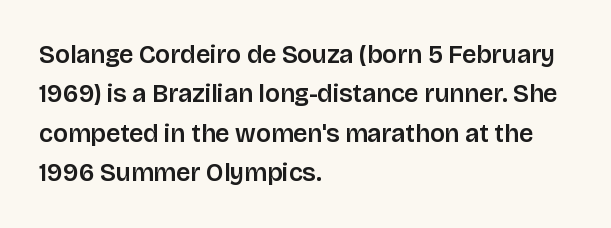
{"italic": "no", "underline": "no", "align": "left", "line_spacing": "normal", "line_spacing_ratio": 1.58, "letter_spacing": "normal", "letter_spacing_em": 0.0, "glyph_px": 25}
